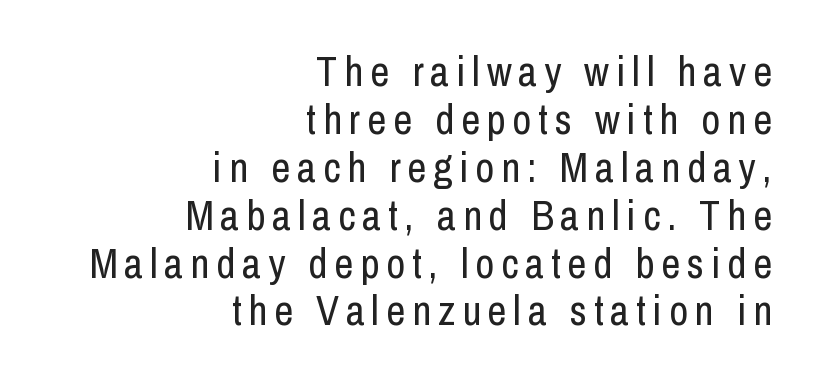
{"serif": "no", "italic": "no", "bold": "no", "weight": "regular", "width": "condensed", "stroke_contrast": "low", "x_height": "medium", "monospaced": "no", "underline": "no", "align": "right", "line_spacing": "tight", "line_spacing_ratio": 1.14, "glyph_px": 42}
